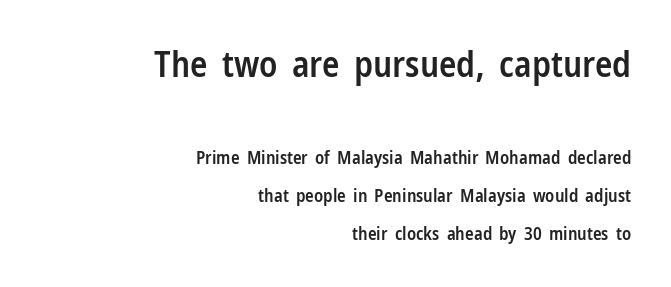
The image shows 36 px semibold, condensed sans-serif type, upright; set right-aligned, loose line spacing (2.12x), normal letter spacing, not underlined; the first (top) block is 2.0x larger; low stroke contrast and a medium x-height.
